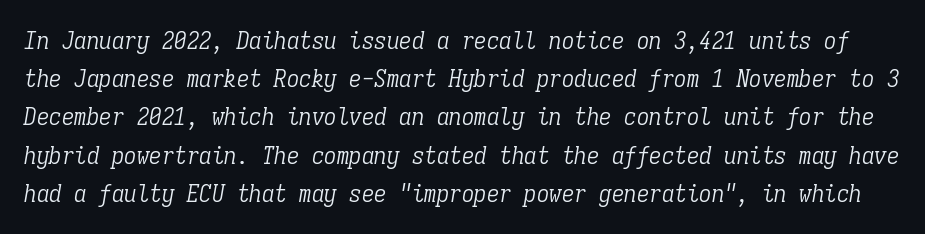
The image shows 25 px text type, italic (leaning right); set normal line spacing (1.53x), normal letter spacing, not underlined.
